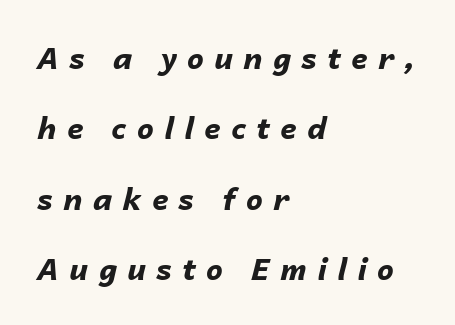
{"italic": "yes", "lean": "right", "slant_degrees": 14, "bold": "yes", "weight": "bold", "width": "normal", "stroke_contrast": "low", "x_height": "medium", "monospaced": "no", "underline": "no", "align": "left", "line_spacing": "loose", "line_spacing_ratio": 2.35, "letter_spacing": "wide", "letter_spacing_em": 0.34, "glyph_px": 30}
